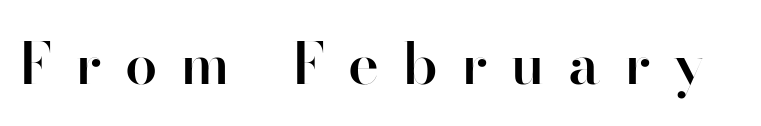
Q: Is the text bold? A: Semi-bold.
Q: Is the text italic (slanted)? A: No, it is upright.
Q: Is the typeface a serif or a sans-serif typeface? A: Sans-serif.
Q: Is the text underlined? A: No.
Q: Is the spacing between letters normal or unusually wide? A: Unusually wide.
Q: Width (condensed, normal, or wide)? A: Normal.
Q: Stroke contrast? A: High.
Q: x-height? A: Small.
Q: Monospaced? A: No.
